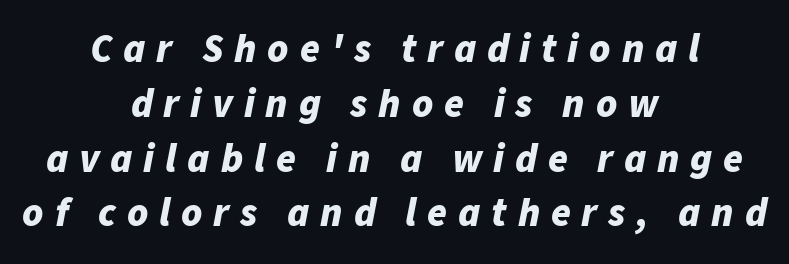
Q: Is the text bold? A: Yes.
Q: Is the text italic (slanted)? A: Yes, it leans right by about 11 degrees.
Q: Is the text underlined? A: No.
Q: How is the paragraph aligned? A: Centered.
Q: Is the spacing between letters normal or unusually wide? A: Unusually wide.
Q: Is the spacing between lines tight, normal or loose? A: Normal.
Q: Width (condensed, normal, or wide)? A: Normal.
Q: Stroke contrast? A: Low.
Q: x-height? A: Medium.
Q: Monospaced? A: No.
